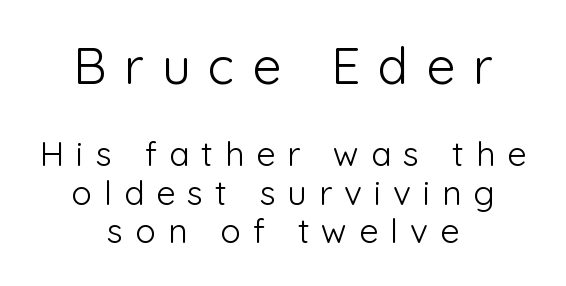
Q: Is the text bold? A: No.
Q: Is the text italic (slanted)? A: No, it is upright.
Q: Is the typeface a serif or a sans-serif typeface? A: Sans-serif.
Q: Is the text underlined? A: No.
Q: How is the paragraph aligned? A: Centered.
Q: Is the spacing between letters normal or unusually wide? A: Unusually wide.
Q: Is the spacing between lines tight, normal or loose? A: Tight.
Q: Which block of text is set in a larger size, the first (top) or the second (bottom)? A: The first (top) one.
Q: Width (condensed, normal, or wide)? A: Normal.
Q: Stroke contrast? A: Low.
Q: x-height? A: Medium.
Q: Monospaced? A: No.
